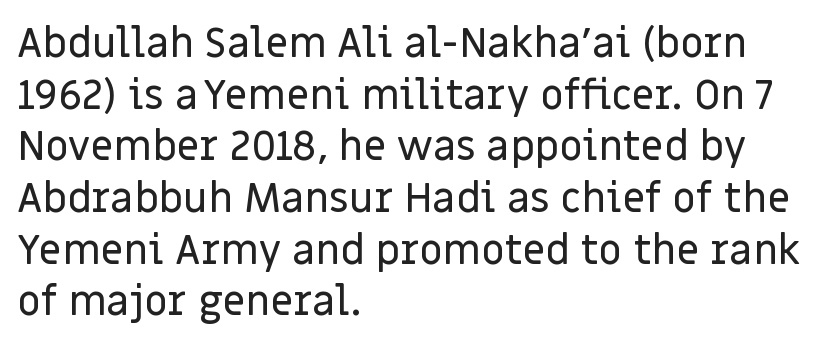
Q: Is the text italic (slanted)? A: No, it is upright.
Q: Is the typeface a serif or a sans-serif typeface? A: Sans-serif.
Q: Is the text underlined? A: No.
Q: How is the paragraph aligned? A: Left-aligned.
Q: Is the spacing between letters normal or unusually wide? A: Normal.
Q: Is the spacing between lines tight, normal or loose? A: Normal.
Q: Width (condensed, normal, or wide)? A: Normal.
Q: Stroke contrast? A: Low.
Q: x-height? A: Large.
Q: Monospaced? A: No.
